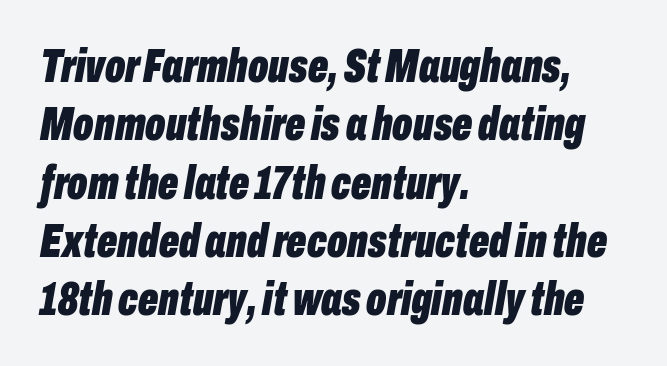
{"italic": "yes", "lean": "right", "slant_degrees": 10, "bold": "yes", "weight": "bold", "width": "condensed", "stroke_contrast": "low", "x_height": "medium", "monospaced": "no", "underline": "no", "align": "left", "line_spacing_ratio": 1.24, "letter_spacing": "normal", "letter_spacing_em": 0.0, "glyph_px": 47}
